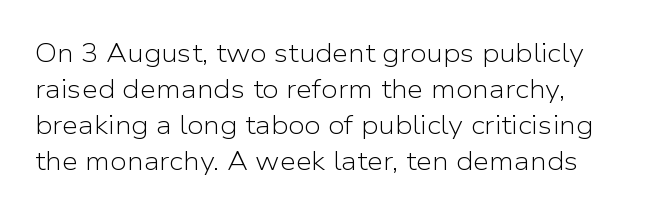
Q: Is the text bold? A: No.
Q: Is the text italic (slanted)? A: No, it is upright.
Q: Is the text underlined? A: No.
Q: Is the spacing between letters normal or unusually wide? A: Normal.
Q: Is the spacing between lines tight, normal or loose? A: Normal.
